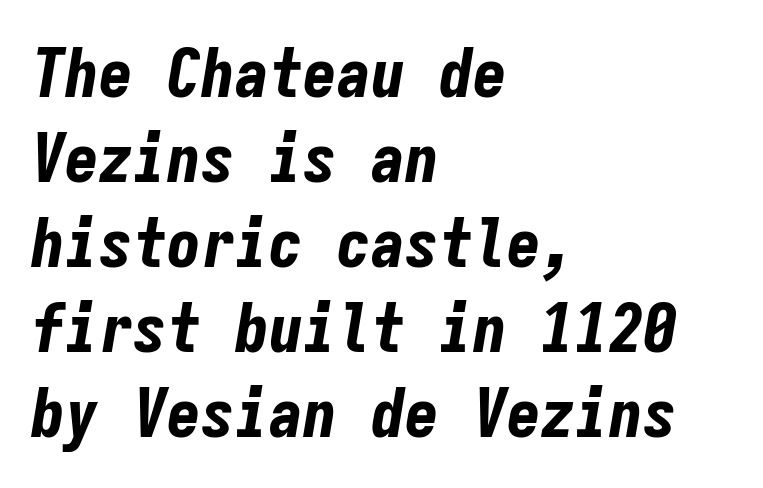
{"italic": "yes", "lean": "right", "slant_degrees": 9, "bold": "yes", "weight": "bold", "width": "condensed", "stroke_contrast": "low", "x_height": "medium", "monospaced": "yes", "underline": "no", "align": "left", "line_spacing": "normal", "line_spacing_ratio": 1.25, "letter_spacing": "normal", "letter_spacing_em": 0.0, "glyph_px": 68}
